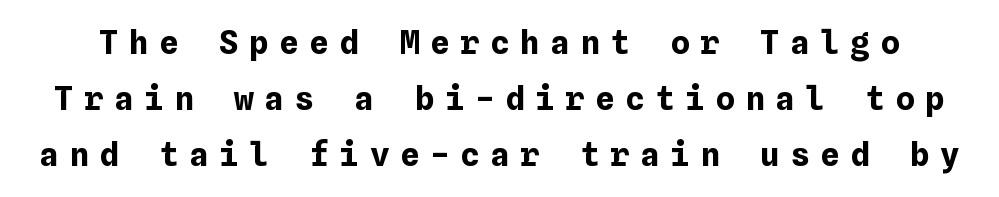
A typesetter would call this heavily tracked-out type. The passage shown stacks its lines at a standard gap. Every stem runs plumb, perpendicular to the baseline. The words here are not underlined.
